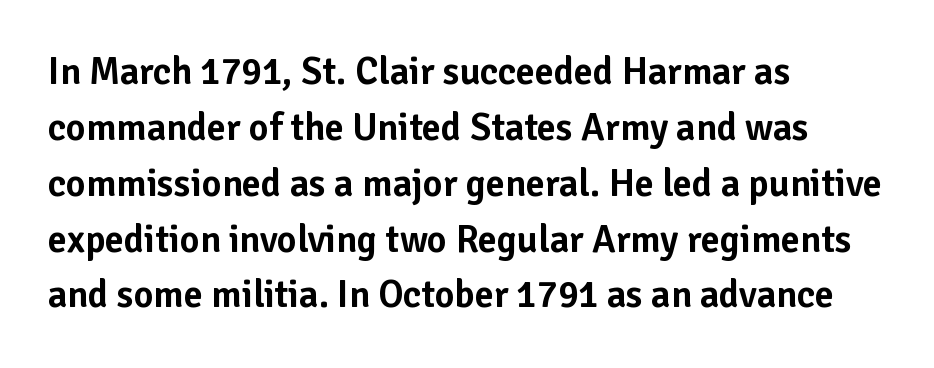
Q: Is the text italic (slanted)? A: No, it is upright.
Q: Is the typeface a serif or a sans-serif typeface? A: Sans-serif.
Q: Is the text underlined? A: No.
Q: How is the paragraph aligned? A: Left-aligned.
Q: Is the spacing between letters normal or unusually wide? A: Normal.
Q: Is the spacing between lines tight, normal or loose? A: Normal.
Q: Width (condensed, normal, or wide)? A: Normal.
Q: Stroke contrast? A: Low.
Q: x-height? A: Medium.
Q: Monospaced? A: No.
